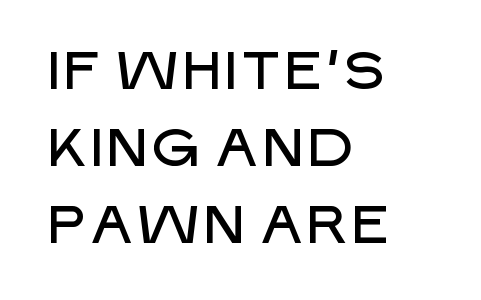
The image shows 53 px sans-serif type, upright; set left-aligned, normal line spacing (1.45x), normal letter spacing, not underlined; low stroke contrast and a large x-height.
